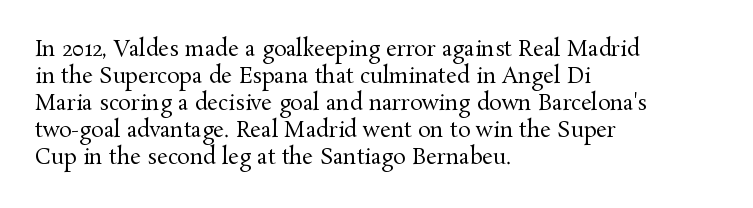
{"italic": "no", "bold": "no", "underline": "no", "align": "left", "line_spacing": "normal", "line_spacing_ratio": 1.28, "letter_spacing": "normal", "letter_spacing_em": 0.0, "glyph_px": 21}
